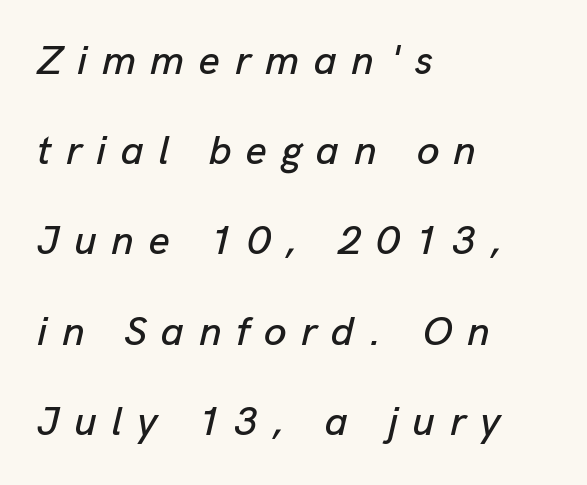
{"italic": "yes", "lean": "right", "slant_degrees": 13, "width": "normal", "stroke_contrast": "low", "x_height": "medium", "monospaced": "no", "underline": "no", "align": "left", "line_spacing": "loose", "line_spacing_ratio": 2.2, "letter_spacing": "wide", "letter_spacing_em": 0.35, "glyph_px": 41}
